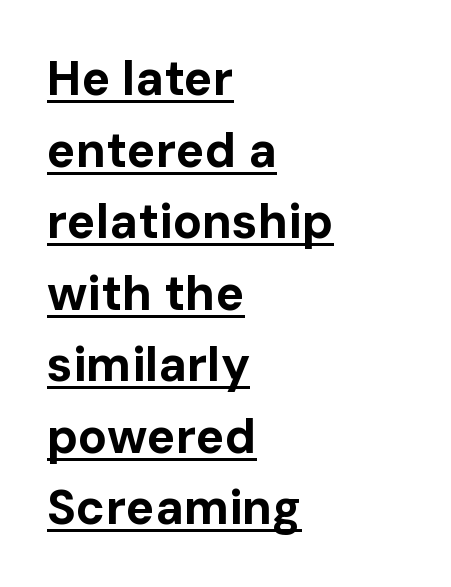
A sans-serif font was chosen for this passage. Varying glyph widths throughout — classic text-font behaviour. Plenty of ink on the page — the face is bold. Normally led — the rows are evenly, conventionally spaced. Underline: present.
